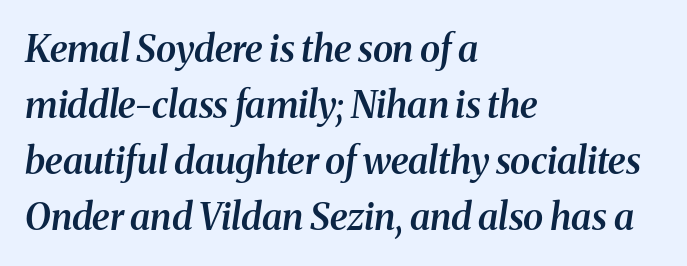
{"serif": "yes", "italic": "yes", "lean": "right", "slant_degrees": 8, "bold": "semi", "weight": "semibold", "width": "normal", "stroke_contrast": "medium", "x_height": "medium", "monospaced": "no", "underline": "no", "align": "left", "line_spacing": "normal", "line_spacing_ratio": 1.51, "letter_spacing": "normal", "letter_spacing_em": 0.0, "glyph_px": 37}
